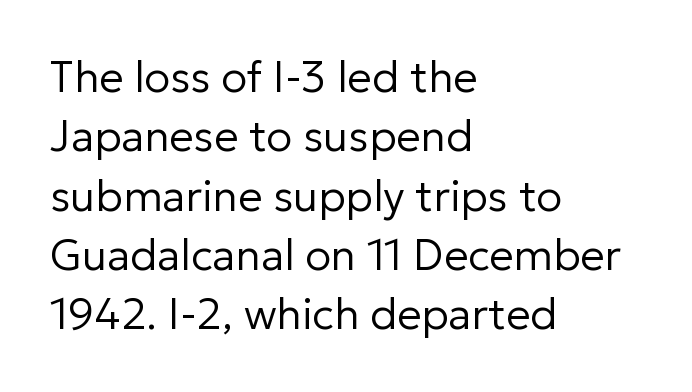
{"serif": "no", "italic": "no", "bold": "no", "weight": "regular", "width": "normal", "stroke_contrast": "low", "x_height": "medium", "monospaced": "no", "underline": "no", "align": "left", "line_spacing": "normal", "line_spacing_ratio": 1.38, "letter_spacing": "normal", "letter_spacing_em": 0.0, "glyph_px": 43}
